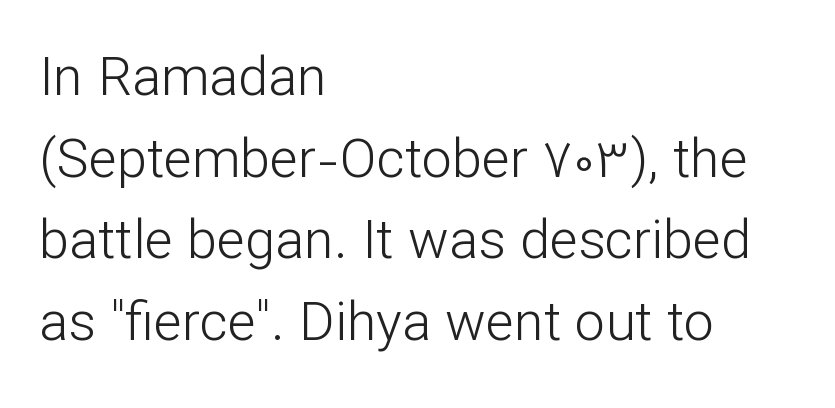
The image shows 54 px light sans-serif type, upright; set left-aligned, normal line spacing (1.51x), normal letter spacing, not underlined; low stroke contrast and a medium x-height.
